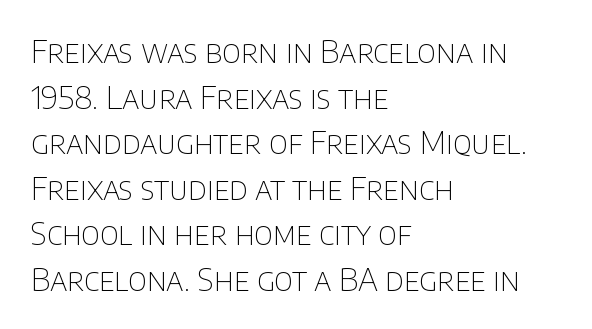
Between one letter and the next there's only the usual sliver of space. This sample is left-justified, so line endings fall wherever the words run out. These lines were composed using upright roman letters. A typesetter would label this face a sans. Stems and bowls with no extra thickness — not bold.
